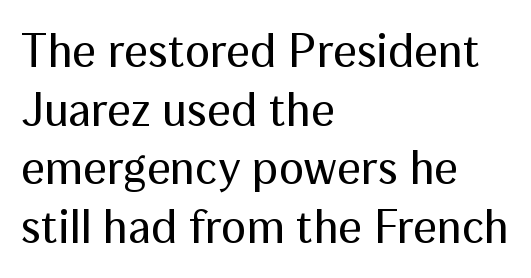
Q: Is the text bold? A: No.
Q: Is the text italic (slanted)? A: No, it is upright.
Q: Is the typeface a serif or a sans-serif typeface? A: Sans-serif.
Q: Is the text underlined? A: No.
Q: How is the paragraph aligned? A: Left-aligned.
Q: Is the spacing between letters normal or unusually wide? A: Normal.
Q: Is the spacing between lines tight, normal or loose? A: Normal.
Q: Width (condensed, normal, or wide)? A: Normal.
Q: Stroke contrast? A: Medium.
Q: x-height? A: Medium.
Q: Monospaced? A: No.
